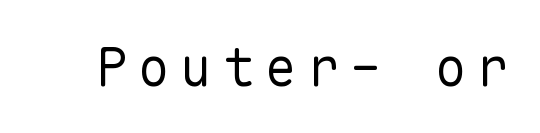
Q: Is the text bold? A: No.
Q: Is the text italic (slanted)? A: No, it is upright.
Q: Is the typeface a serif or a sans-serif typeface? A: Sans-serif.
Q: Is the text underlined? A: No.
Q: Is the spacing between letters normal or unusually wide? A: Unusually wide.
Q: Width (condensed, normal, or wide)? A: Normal.
Q: Stroke contrast? A: Low.
Q: x-height? A: Medium.
Q: Monospaced? A: Yes.
